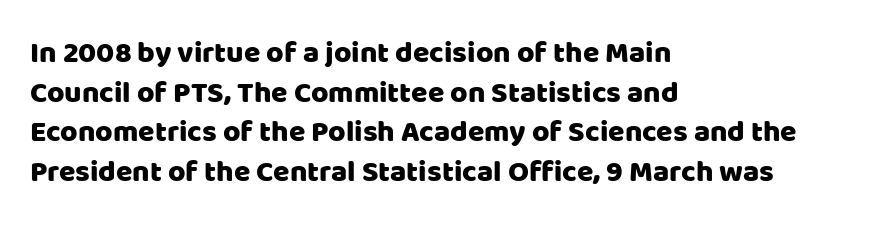
Q: Is the text italic (slanted)? A: No, it is upright.
Q: Is the typeface a serif or a sans-serif typeface? A: Sans-serif.
Q: Is the text underlined? A: No.
Q: How is the paragraph aligned? A: Left-aligned.
Q: Is the spacing between letters normal or unusually wide? A: Normal.
Q: Is the spacing between lines tight, normal or loose? A: Normal.
Q: Width (condensed, normal, or wide)? A: Normal.
Q: Stroke contrast? A: Low.
Q: x-height? A: Large.
Q: Monospaced? A: No.
